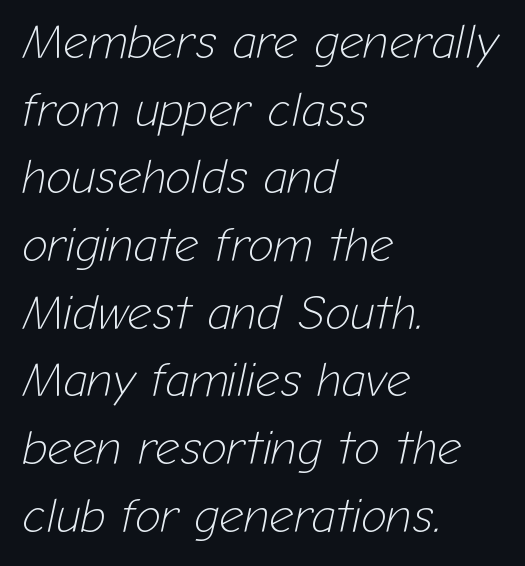
Emphasis-style slanted type is in use. Is this a fixed-width face? No — the glyphs have proportional, varying widths. On a weight scale, this lands at 450 or below. This rendering features lettering with no underline. This block has exactly the height ordinary leading produces. Line beginnings align vertically; line endings do not.
